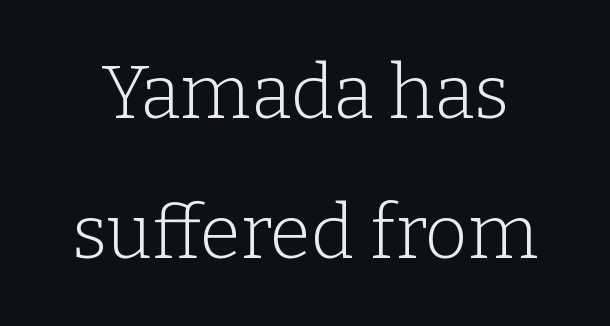
Ascenders rise straight up at ninety degrees. The tracking reads as untouched default to a designer's eye. Stroke mass is kept to a normal reading level or below. Each row of text sits above clean, open space. Serif or sans? Serif — the stroke terminals have little feet.
